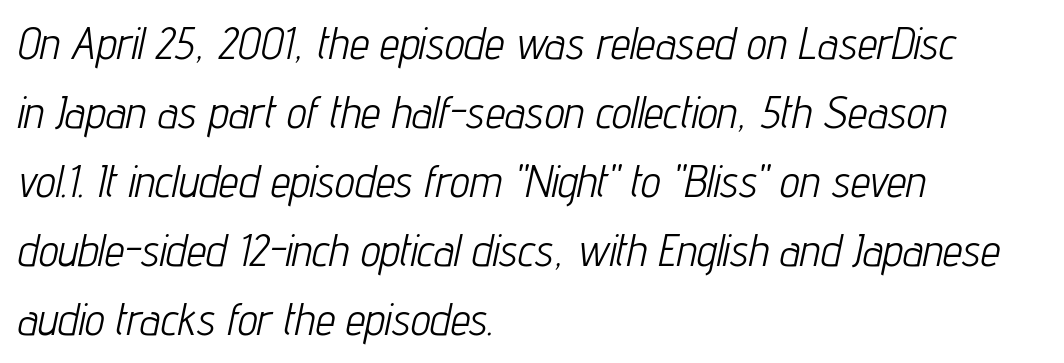
Stems here are at most as thick as an everyday book face. Style check: oblique. Underline: absent. You could call the tracking neutral — neither tight nor loose.
